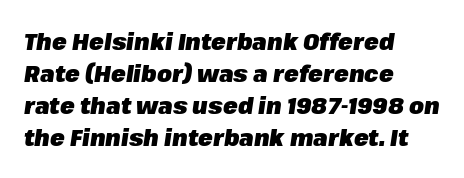
Q: Is the text bold? A: Yes.
Q: Is the text italic (slanted)? A: Yes, it leans right by about 8 degrees.
Q: Is the text underlined? A: No.
Q: How is the paragraph aligned? A: Left-aligned.
Q: Is the spacing between letters normal or unusually wide? A: Normal.
Q: Is the spacing between lines tight, normal or loose? A: Normal.
